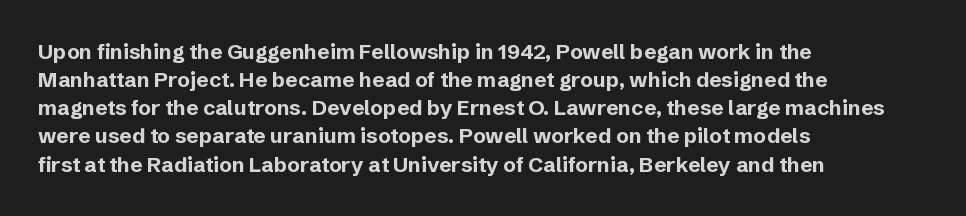
{"italic": "no", "bold": "yes", "underline": "no", "align": "left", "line_spacing": "normal", "line_spacing_ratio": 1.34, "letter_spacing": "normal", "letter_spacing_em": 0.0, "glyph_px": 21}
